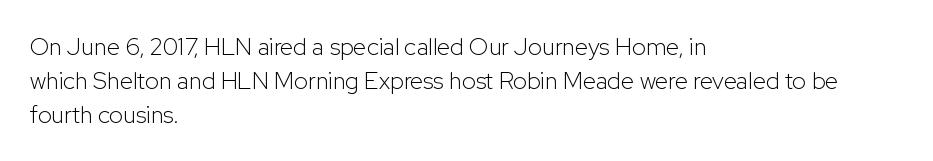
Decoration check: the copy has no underline. Teacher's note: observe the even left margin — that is flush-left alignment. Interline gaps are of average width in this sample. No chunkiness to these letters — they're not bold. These lines were composed using upright roman letters.
